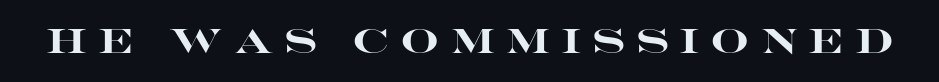
{"italic": "no", "bold": "yes", "weight": "heavy", "width": "wide", "stroke_contrast": "high", "x_height": "large", "monospaced": "no", "underline": "no", "letter_spacing": "wide", "letter_spacing_em": 0.32, "glyph_px": 34}
